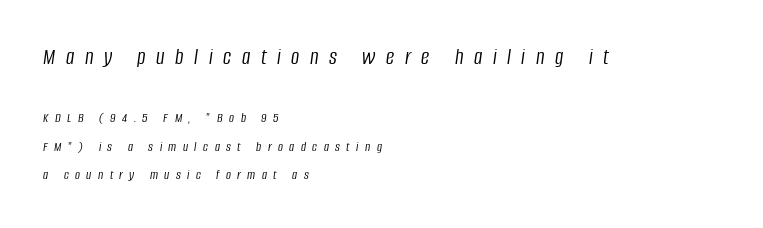
Q: Is the text bold? A: No.
Q: Is the text italic (slanted)? A: Yes, it leans right by about 8 degrees.
Q: Is the text underlined? A: No.
Q: How is the paragraph aligned? A: Left-aligned.
Q: Is the spacing between letters normal or unusually wide? A: Unusually wide.
Q: Is the spacing between lines tight, normal or loose? A: Loose.
Q: Which block of text is set in a larger size, the first (top) or the second (bottom)? A: The first (top) one.
